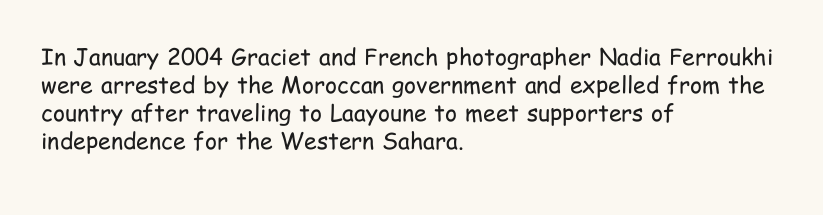
The image shows 23 px text type, upright; set left-aligned, line spacing 1.22x, normal letter spacing, not underlined.
